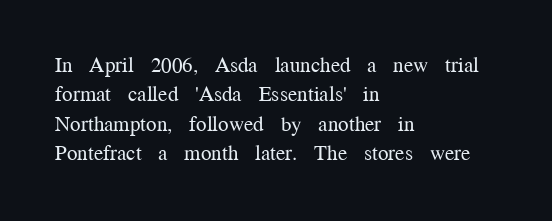
Q: Is the text bold? A: No.
Q: Is the text italic (slanted)? A: No, it is upright.
Q: Is the text underlined? A: No.
Q: How is the paragraph aligned? A: Left-aligned.
Q: Is the spacing between letters normal or unusually wide? A: Normal.
Q: Is the spacing between lines tight, normal or loose? A: Normal.
